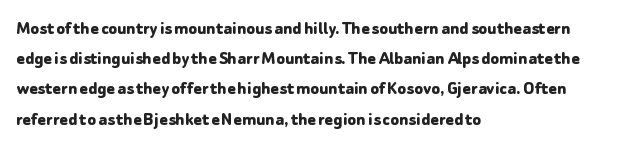
Where is the straight margin? On the left. Between one letter and the next there's only the usual sliver of space. Is there any slant? The stems are plumb. Every letter is thick-stroked: bold, no question.
